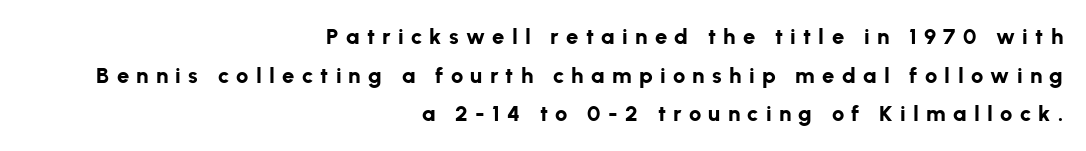
The typography opts for an upright posture over an oblique one. The rendering anchors every line to the right-hand side. Between one letter and the next there's a generous, obvious gap. Heft: maximum for text — a bold. Only glyphs here, with clear space below each row.
